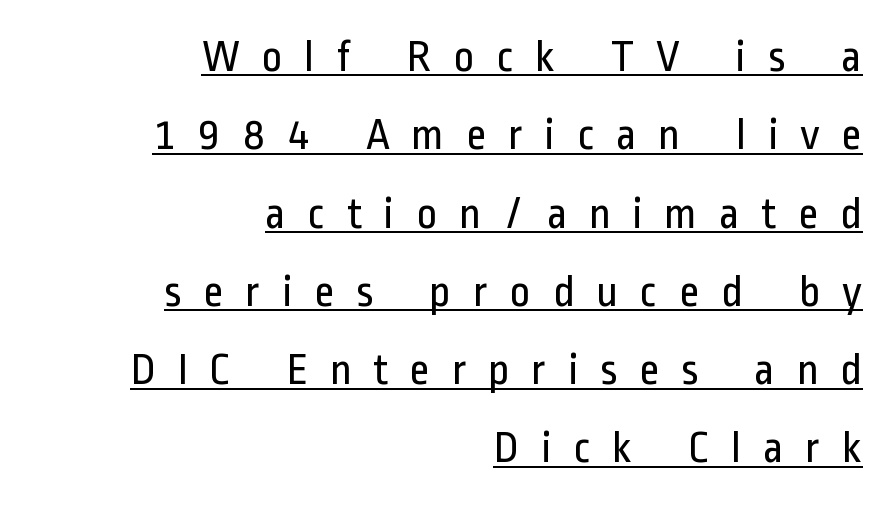
{"serif": "no", "italic": "no", "bold": "no", "weight": "regular", "width": "condensed", "stroke_contrast": "low", "x_height": "medium", "monospaced": "no", "underline": "yes", "align": "right", "line_spacing_ratio": 1.74, "letter_spacing": "wide", "letter_spacing_em": 0.47, "glyph_px": 45}
